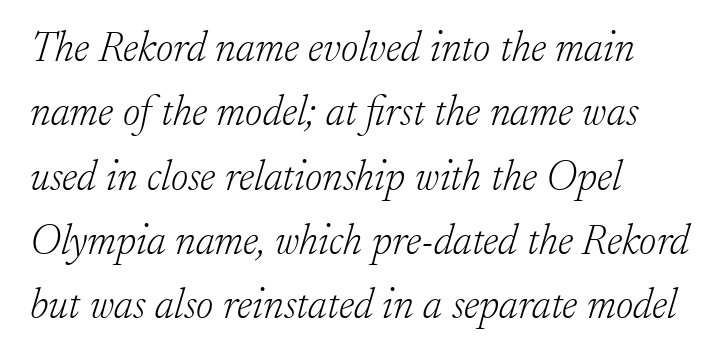
Q: Is the text bold? A: No.
Q: Is the text italic (slanted)? A: Yes, it leans right by about 17 degrees.
Q: Is the typeface a serif or a sans-serif typeface? A: Serif.
Q: Is the text underlined? A: No.
Q: How is the paragraph aligned? A: Left-aligned.
Q: Is the spacing between letters normal or unusually wide? A: Normal.
Q: Is the spacing between lines tight, normal or loose? A: Normal.
Q: Width (condensed, normal, or wide)? A: Normal.
Q: Stroke contrast? A: Low.
Q: x-height? A: Small.
Q: Monospaced? A: No.
